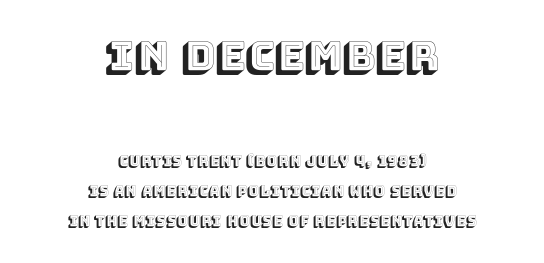
Q: Is the text italic (slanted)? A: No, it is upright.
Q: Is the text underlined? A: No.
Q: How is the paragraph aligned? A: Centered.
Q: Is the spacing between letters normal or unusually wide? A: Normal.
Q: Is the spacing between lines tight, normal or loose? A: Loose.
Q: Which block of text is set in a larger size, the first (top) or the second (bottom)? A: The first (top) one.
Q: Width (condensed, normal, or wide)? A: Normal.
Q: x-height? A: Large.
Q: Monospaced? A: No.
